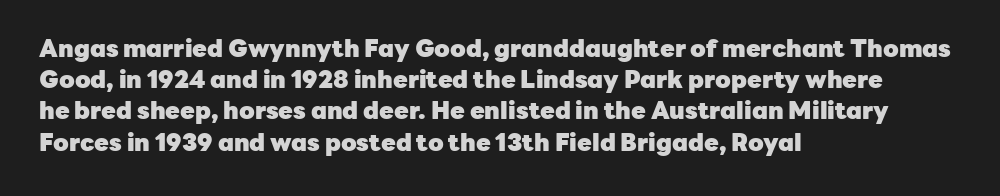
Q: Is the text bold? A: Yes.
Q: Is the text italic (slanted)? A: No, it is upright.
Q: Is the text underlined? A: No.
Q: How is the paragraph aligned? A: Left-aligned.
Q: Is the spacing between letters normal or unusually wide? A: Normal.
Q: Is the spacing between lines tight, normal or loose? A: Normal.
